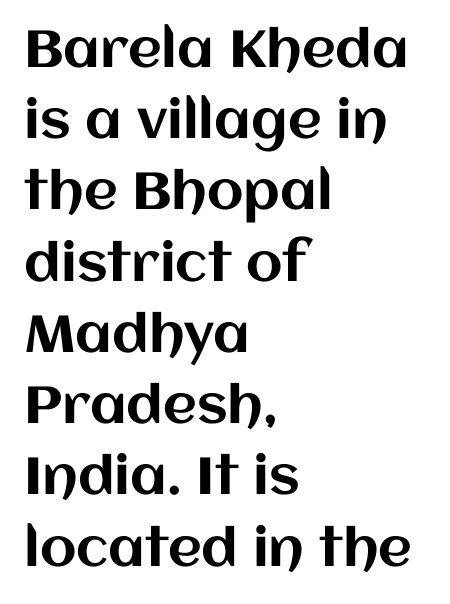
{"italic": "no", "width": "normal", "stroke_contrast": "medium", "x_height": "large", "monospaced": "no", "underline": "no", "align": "left", "line_spacing": "normal", "line_spacing_ratio": 1.37, "letter_spacing": "normal", "letter_spacing_em": 0.0, "glyph_px": 52}
